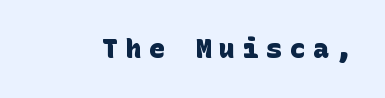
Q: Is the text bold? A: Yes.
Q: Is the text underlined? A: No.
Q: Is the spacing between letters normal or unusually wide? A: Unusually wide.
